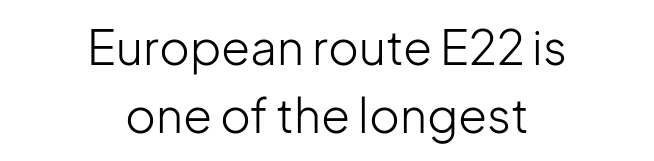
The image shows 47 px light sans-serif type, upright; set centered, normal line spacing (1.45x), normal letter spacing, not underlined; low stroke contrast and a medium x-height.
